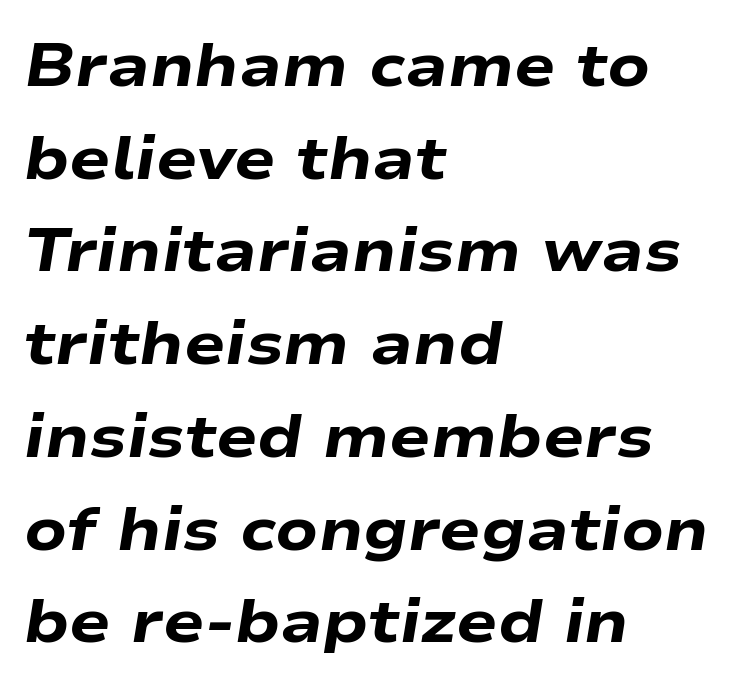
{"italic": "yes", "lean": "right", "slant_degrees": 9, "bold": "yes", "weight": "heavy", "width": "wide", "stroke_contrast": "low", "x_height": "medium", "monospaced": "no", "underline": "no", "align": "left", "line_spacing": "normal", "line_spacing_ratio": 1.52, "letter_spacing": "normal", "letter_spacing_em": 0.0, "glyph_px": 61}
